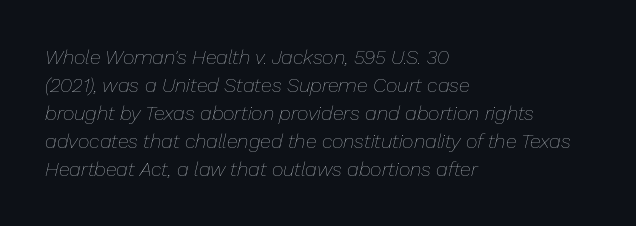
Q: Is the text bold? A: No.
Q: Is the text italic (slanted)? A: Yes, it leans right by about 13 degrees.
Q: Is the text underlined? A: No.
Q: How is the paragraph aligned? A: Left-aligned.
Q: Is the spacing between letters normal or unusually wide? A: Normal.
Q: Is the spacing between lines tight, normal or loose? A: Normal.
